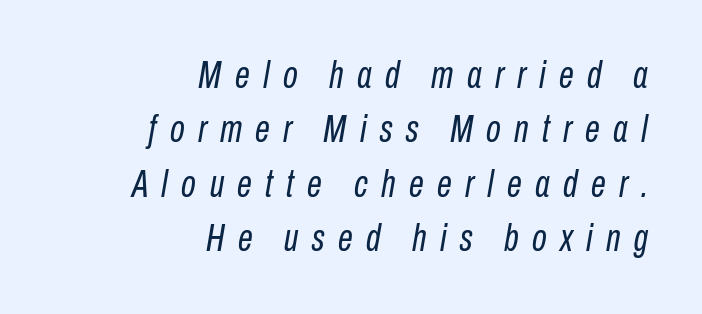
The image shows 38 px regular-weight, condensed type, italic (leaning right); set right-aligned, normal line spacing (1.43x), unusually wide letter spacing (+0.35 em), not underlined; low stroke contrast and a medium x-height.
